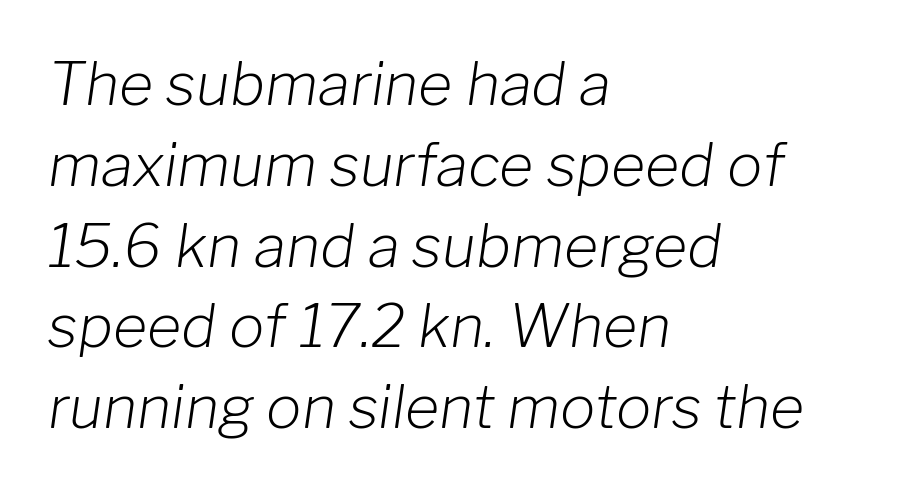
Vertical stems look standard width or narrower in stroke. This rendering features lettering with no underline. Here the designer chose a conventional face with non-uniform glyph widths. This block has exactly the height ordinary leading produces. Every row of glyphs begins at an identical x-position on the left. The passage shown leans; its letterforms are oblique.
